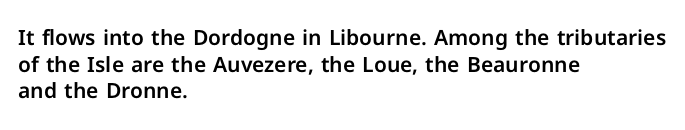
The image shows 21 px text type, upright; set left-aligned, normal line spacing (1.27x), normal letter spacing, not underlined.
